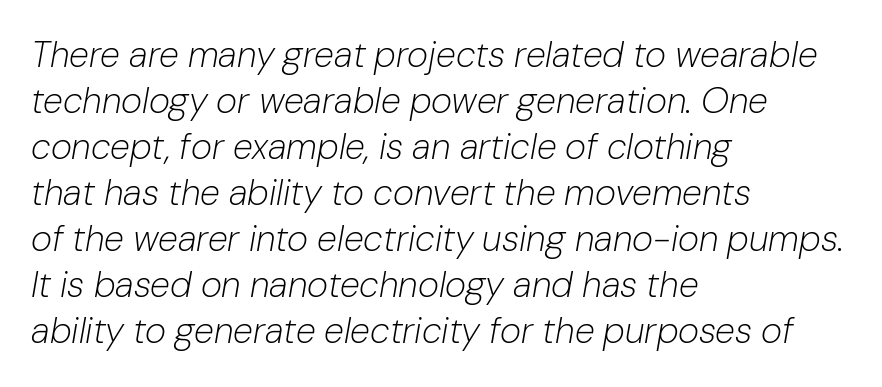
Q: Is the text bold? A: No.
Q: Is the text italic (slanted)? A: Yes, it leans right by about 10 degrees.
Q: Is the text underlined? A: No.
Q: How is the paragraph aligned? A: Left-aligned.
Q: Is the spacing between letters normal or unusually wide? A: Normal.
Q: Is the spacing between lines tight, normal or loose? A: Normal.
Q: Width (condensed, normal, or wide)? A: Normal.
Q: Stroke contrast? A: Low.
Q: x-height? A: Medium.
Q: Monospaced? A: No.
